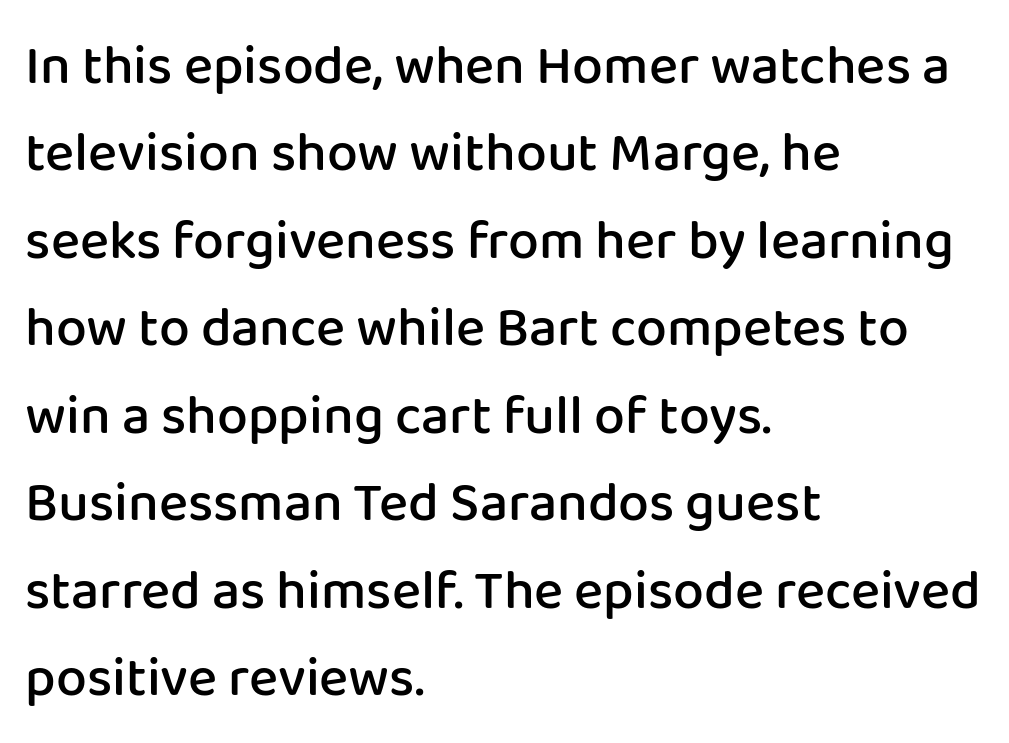
{"serif": "no", "italic": "no", "bold": "semi", "weight": "semibold", "width": "normal", "stroke_contrast": "low", "x_height": "medium", "monospaced": "no", "underline": "no", "align": "left", "line_spacing": "normal", "line_spacing_ratio": 1.59, "letter_spacing": "normal", "letter_spacing_em": 0.0, "glyph_px": 55}
